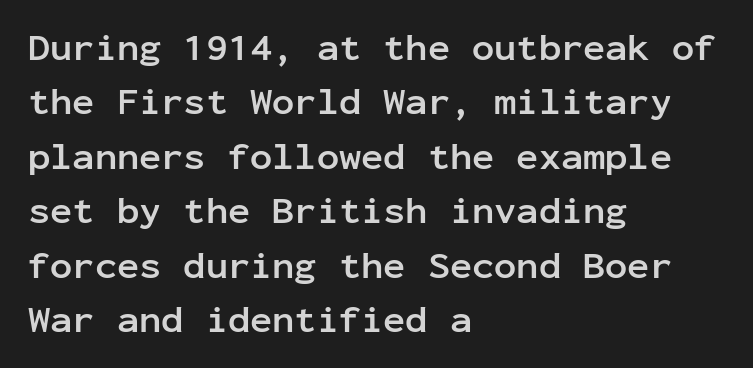
Q: Is the text bold? A: Yes.
Q: Is the text italic (slanted)? A: No, it is upright.
Q: Is the typeface a serif or a sans-serif typeface? A: Sans-serif.
Q: Is the text underlined? A: No.
Q: How is the paragraph aligned? A: Left-aligned.
Q: Is the spacing between letters normal or unusually wide? A: Normal.
Q: Is the spacing between lines tight, normal or loose? A: Normal.
Q: Width (condensed, normal, or wide)? A: Normal.
Q: Stroke contrast? A: Low.
Q: x-height? A: Medium.
Q: Monospaced? A: Yes.
